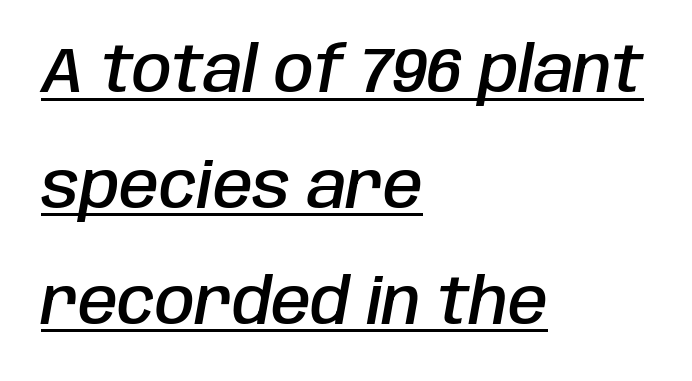
Q: Is the text bold? A: Semi-bold.
Q: Is the text italic (slanted)? A: Yes, it leans right by about 10 degrees.
Q: Is the text underlined? A: Yes.
Q: How is the paragraph aligned? A: Left-aligned.
Q: Is the spacing between letters normal or unusually wide? A: Normal.
Q: Width (condensed, normal, or wide)? A: Condensed.
Q: Stroke contrast? A: Low.
Q: x-height? A: Large.
Q: Monospaced? A: No.
